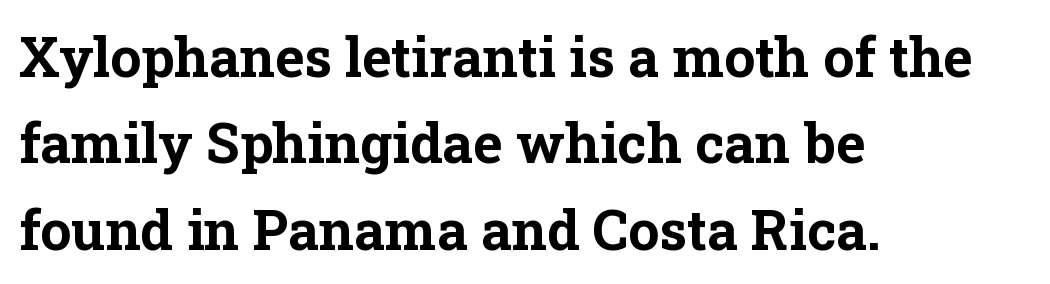
Q: Is the text bold? A: Yes.
Q: Is the text italic (slanted)? A: No, it is upright.
Q: Is the typeface a serif or a sans-serif typeface? A: Serif.
Q: Is the text underlined? A: No.
Q: How is the paragraph aligned? A: Left-aligned.
Q: Is the spacing between letters normal or unusually wide? A: Normal.
Q: Is the spacing between lines tight, normal or loose? A: Normal.
Q: Width (condensed, normal, or wide)? A: Normal.
Q: Stroke contrast? A: Low.
Q: x-height? A: Medium.
Q: Monospaced? A: No.
